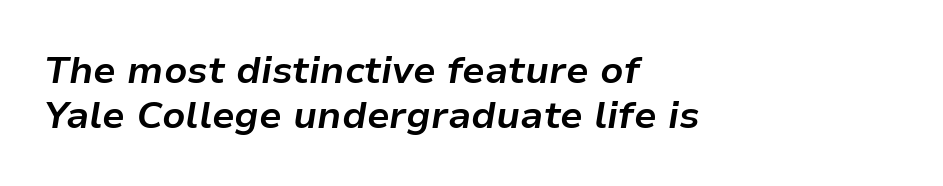
The setting favours the left margin, as ordinary paragraphs usually do. It's the slanting kind of type. No extra tracking has been applied to these lines. What weight is shown? A full bold with thick strokes. The string is rendered with underlining switched off. Each letter keeps its own natural width here, so spacing adapts to shape.
